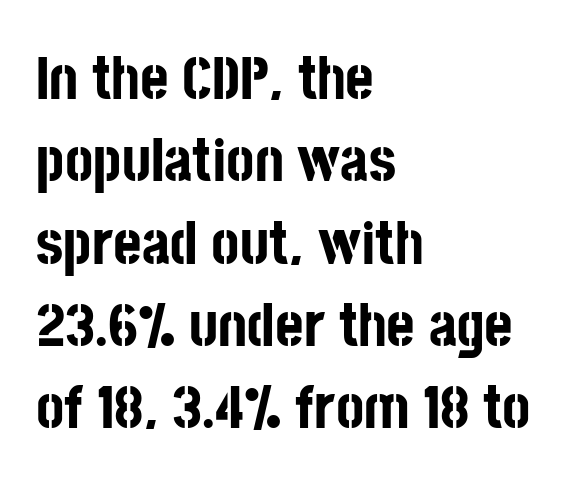
A student would call this left alignment; a typographer would say flush left, rag right. Rendered with straight, roman letterforms. Caption: standard tracking, unaltered. Regular leading.
